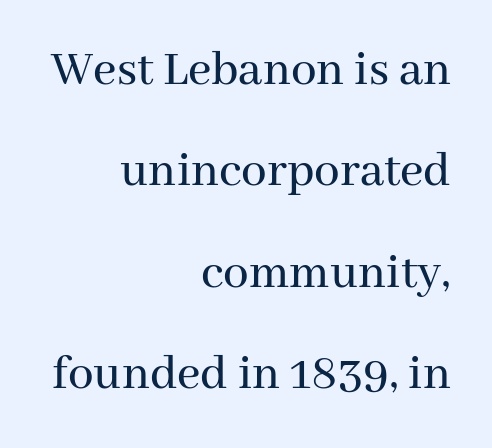
Q: Is the text italic (slanted)? A: No, it is upright.
Q: Is the typeface a serif or a sans-serif typeface? A: Serif.
Q: Is the text underlined? A: No.
Q: How is the paragraph aligned? A: Right-aligned.
Q: Is the spacing between letters normal or unusually wide? A: Normal.
Q: Is the spacing between lines tight, normal or loose? A: Loose.
Q: Width (condensed, normal, or wide)? A: Normal.
Q: Stroke contrast? A: Medium.
Q: x-height? A: Medium.
Q: Monospaced? A: No.
